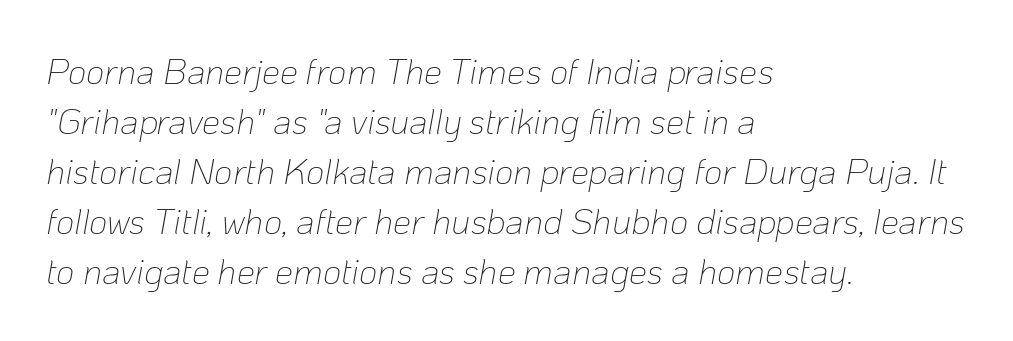
Is the stroke heavy? The answer is a plain regular-or-lighter. Looking at the ascenders, they clearly lean. Whoever set this chose a conventional vertical rhythm. The space directly below the letters is spotless. Casual observation: everything's shoved over to the left.
